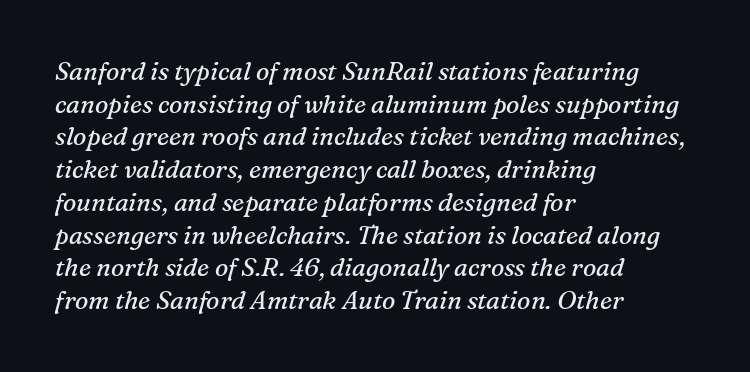
{"italic": "yes", "lean": "right", "slant_degrees": 16, "bold": "no", "underline": "no", "align": "left", "line_spacing": "normal", "line_spacing_ratio": 1.31, "letter_spacing": "normal", "letter_spacing_em": 0.0, "glyph_px": 25}
